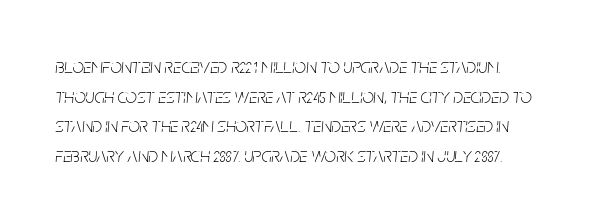
The rendering uses a moderate line-height, typical for paragraphs. Italic? Definitely — the glyphs are oblique. The typesetting does not lean heavy: it is not bold. The letters sit at their default tracking, neither squeezed nor spread. Type without underlining.
